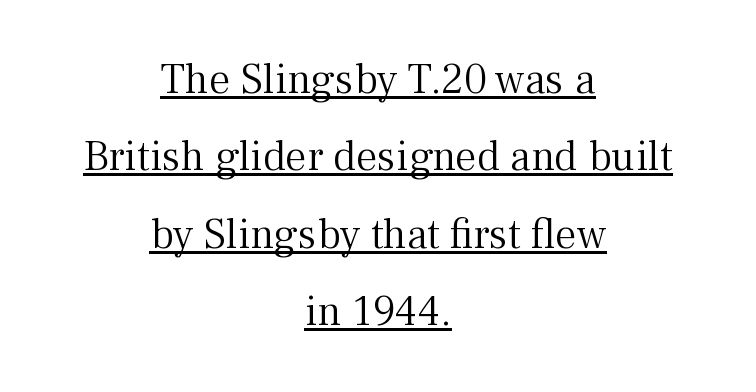
Q: Is the text bold? A: No.
Q: Is the text italic (slanted)? A: No, it is upright.
Q: Is the typeface a serif or a sans-serif typeface? A: Serif.
Q: Is the text underlined? A: Yes.
Q: How is the paragraph aligned? A: Centered.
Q: Is the spacing between letters normal or unusually wide? A: Normal.
Q: Width (condensed, normal, or wide)? A: Normal.
Q: Stroke contrast? A: Medium.
Q: x-height? A: Medium.
Q: Monospaced? A: No.
